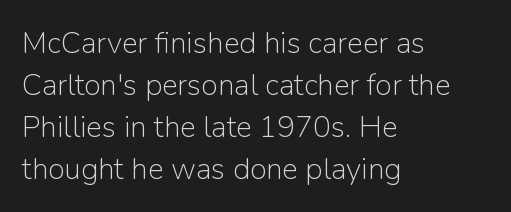
The rendering anchors every line to the left-hand side. The font sits on the lighter half of the weight spectrum, regular included. To sum up the face: it is a sans, with no serifs. Words appear dense and cohesive because spacing is normal. Designer's note — italics off, roman on. The rendering uses natural spacing where letterforms have individual widths.
